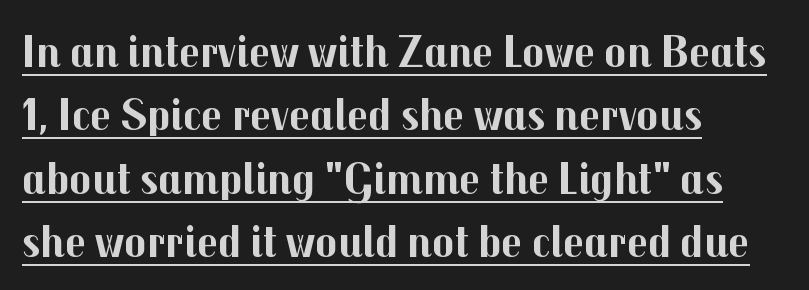
{"serif": "no", "italic": "no", "bold": "yes", "weight": "bold", "width": "normal", "stroke_contrast": "medium", "x_height": "medium", "monospaced": "no", "underline": "yes", "align": "left", "line_spacing": "normal", "line_spacing_ratio": 1.38, "letter_spacing": "normal", "letter_spacing_em": 0.0, "glyph_px": 46}
